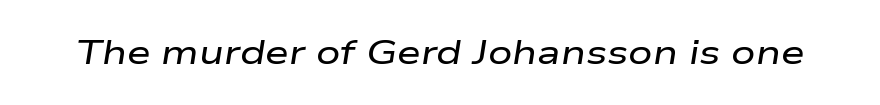
{"italic": "yes", "lean": "right", "slant_degrees": 9, "width": "wide", "stroke_contrast": "low", "x_height": "medium", "monospaced": "no", "underline": "no", "letter_spacing": "normal", "letter_spacing_em": 0.0, "glyph_px": 34}
